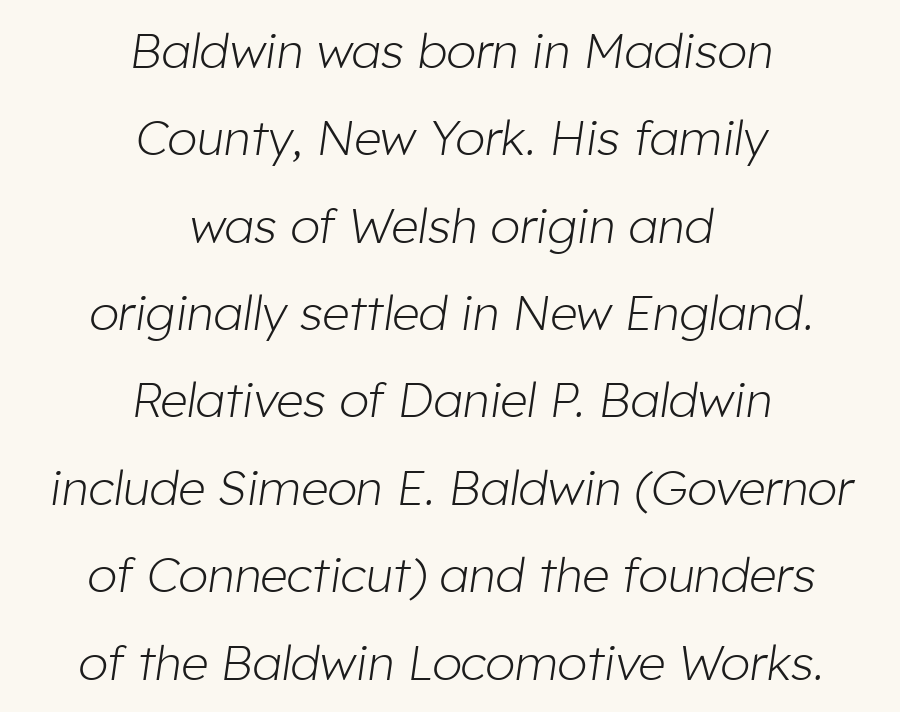
The image shows 48 px light type, italic (leaning right); set centered, line spacing 1.82x, normal letter spacing, not underlined; low stroke contrast and a medium x-height.
